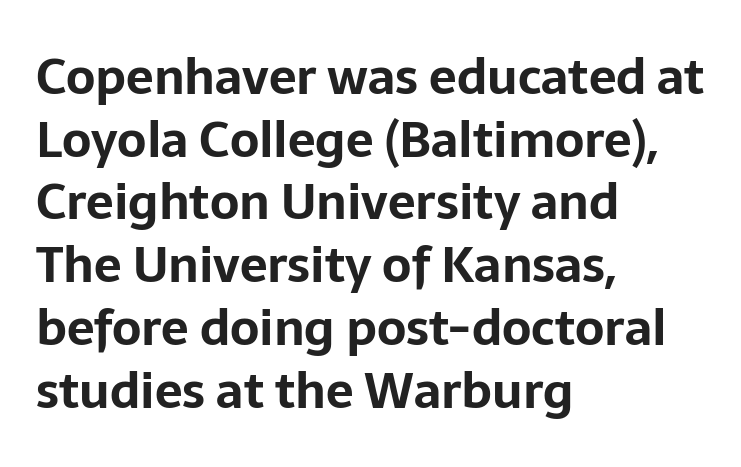
The letters advance in unequal steps, a hallmark of proportional type. The typesetting leans heavy: a genuine bold. Does the copy run flush right? No — it runs flush left. Underline: absent. The glyphs in this specimen are sans serif. Italic: no, the glyphs are upright roman.
